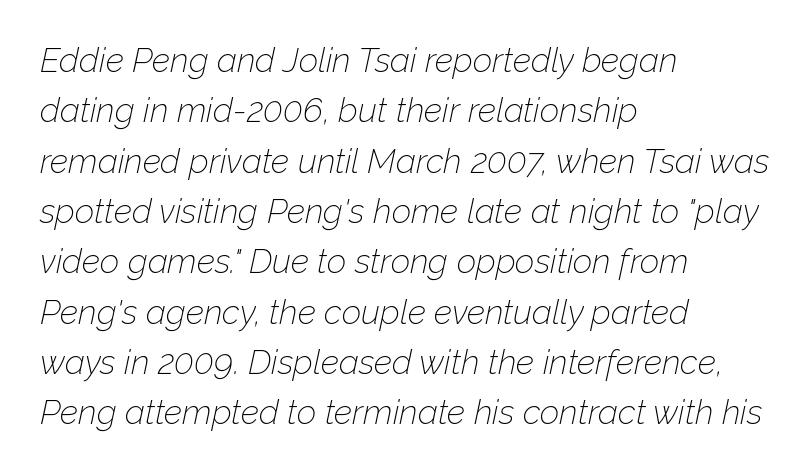
Short note: letters normally spaced. In terms of posture, this sample is oblique. The area under the type is left untouched. These lines are set flush left with a ragged right edge.
